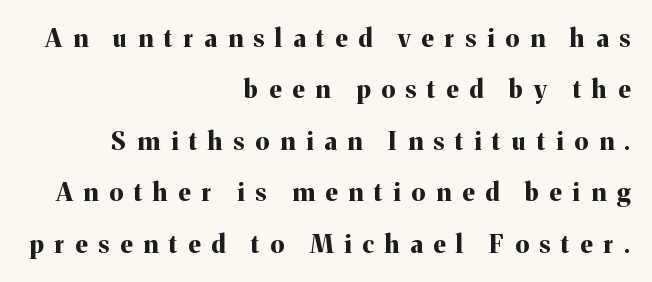
{"italic": "no", "bold": "yes", "underline": "no", "align": "right", "line_spacing": "loose", "line_spacing_ratio": 2.06, "letter_spacing": "wide", "letter_spacing_em": 0.44, "glyph_px": 25}
